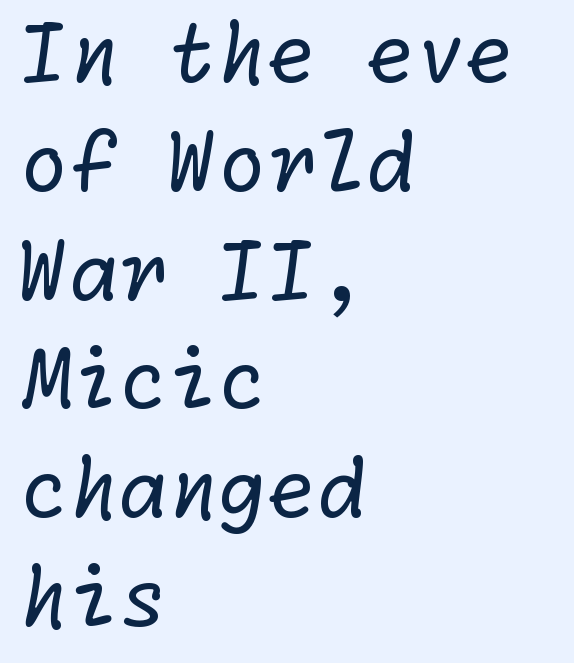
{"serif": "no", "bold": "no", "weight": "regular", "width": "normal", "stroke_contrast": "low", "x_height": "medium", "underline": "no", "align": "left", "line_spacing": "normal", "line_spacing_ratio": 1.36, "letter_spacing": "normal", "letter_spacing_em": 0.0, "glyph_px": 80}
